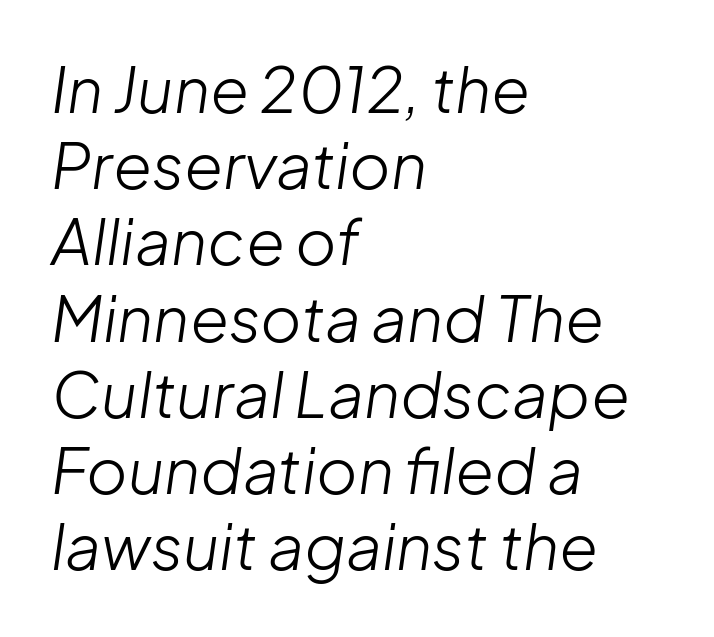
The horizontal fit of the characters is conventional and even. All the whitespace from short lines collects on the right. Varying glyph widths throughout — classic text-font behaviour. Is the type slanted? Yes — the strokes lean at a clear angle. Each stroke keeps to a modest, everyday thickness or less. The strip under each line holds only bare page.
